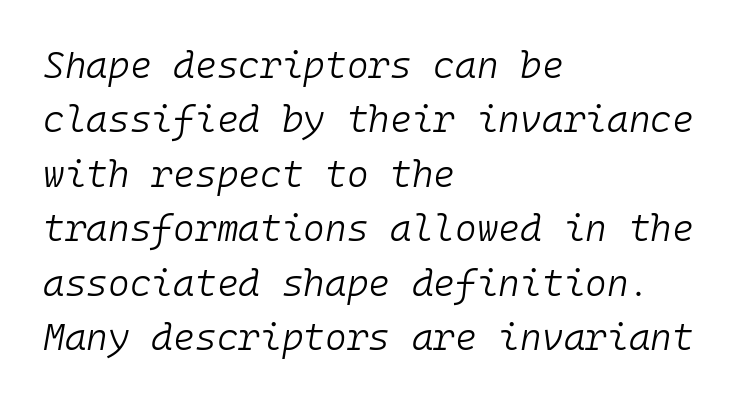
The image shows 37 px light type, italic (leaning right), monospaced; set left-aligned, normal line spacing (1.47x), normal letter spacing, not underlined; low stroke contrast and a medium x-height.
